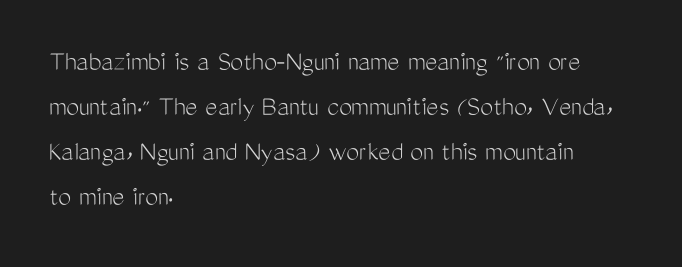
The image shows 29 px light, condensed sans-serif type, upright; set left-aligned, normal line spacing (1.55x), normal letter spacing, not underlined; medium stroke contrast and a medium x-height.
